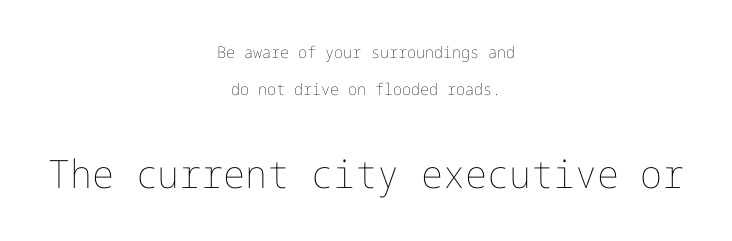
The image shows 39 px thin type, upright; set centered, loose line spacing (2.34x), normal letter spacing, not underlined; the second (bottom) block is 2.44x larger; low stroke contrast and a medium x-height.
